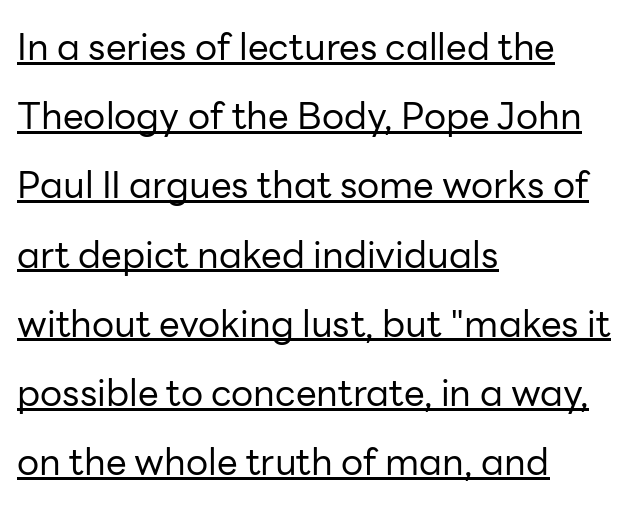
Q: Is the text bold? A: No.
Q: Is the text italic (slanted)? A: No, it is upright.
Q: Is the typeface a serif or a sans-serif typeface? A: Sans-serif.
Q: Is the text underlined? A: Yes.
Q: How is the paragraph aligned? A: Left-aligned.
Q: Is the spacing between letters normal or unusually wide? A: Normal.
Q: Width (condensed, normal, or wide)? A: Normal.
Q: Stroke contrast? A: Low.
Q: x-height? A: Medium.
Q: Monospaced? A: No.
